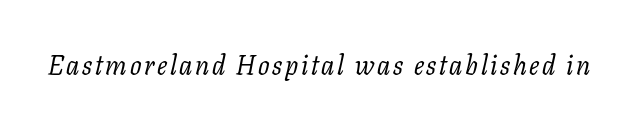
Underlining? Definitely not there. Stroke thickness stays within the range of a standard reading face or lighter. When letters slant like this, we call the style italic.
